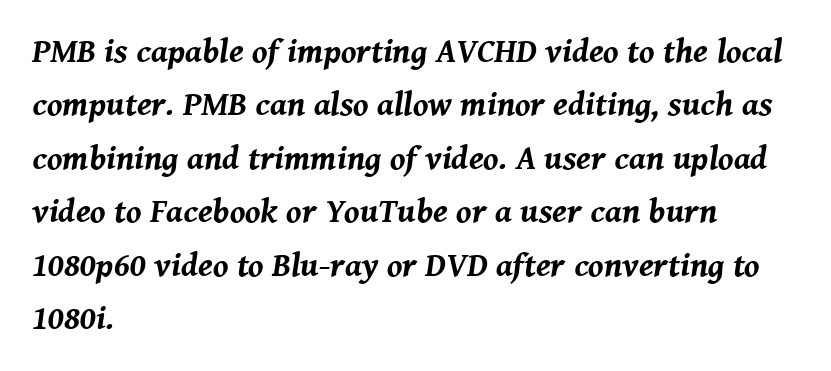
{"italic": "yes", "lean": "right", "slant_degrees": 8, "bold": "yes", "weight": "bold", "width": "normal", "stroke_contrast": "medium", "x_height": "medium", "monospaced": "no", "underline": "no", "align": "left", "line_spacing": "normal", "line_spacing_ratio": 1.57, "letter_spacing": "normal", "letter_spacing_em": 0.0, "glyph_px": 34}
